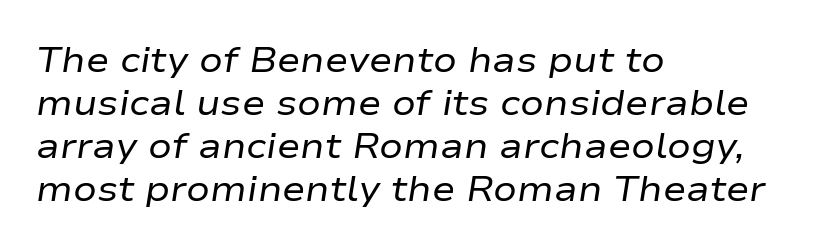
Q: Is the text bold? A: No.
Q: Is the text italic (slanted)? A: Yes, it leans right by about 9 degrees.
Q: Is the text underlined? A: No.
Q: How is the paragraph aligned? A: Left-aligned.
Q: Is the spacing between letters normal or unusually wide? A: Normal.
Q: Width (condensed, normal, or wide)? A: Wide.
Q: Stroke contrast? A: Low.
Q: x-height? A: Medium.
Q: Monospaced? A: No.
